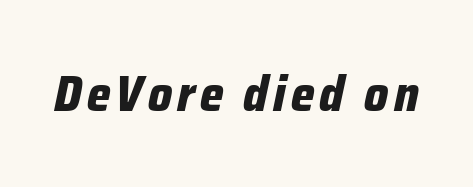
The image shows 50 px bold, condensed type, italic (leaning right); set not underlined; low stroke contrast and a medium x-height.
